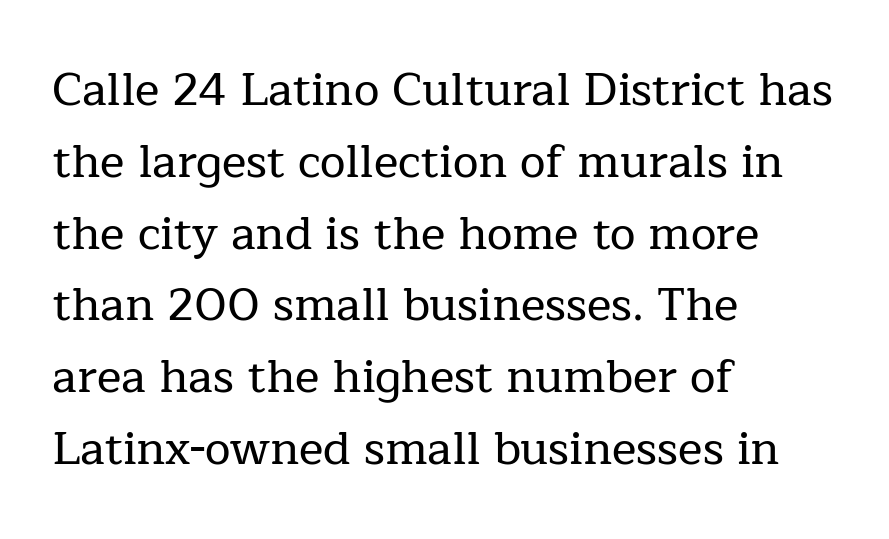
Q: Is the text italic (slanted)? A: No, it is upright.
Q: Is the typeface a serif or a sans-serif typeface? A: Serif.
Q: Is the text underlined? A: No.
Q: How is the paragraph aligned? A: Left-aligned.
Q: Is the spacing between letters normal or unusually wide? A: Normal.
Q: Is the spacing between lines tight, normal or loose? A: Normal.
Q: Width (condensed, normal, or wide)? A: Normal.
Q: Stroke contrast? A: Low.
Q: x-height? A: Medium.
Q: Monospaced? A: No.
